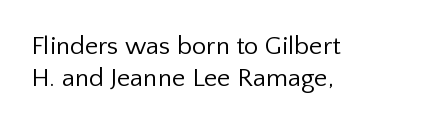
The image shows 26 px text type, upright; set left-aligned, line spacing 1.23x, normal letter spacing, not underlined.
